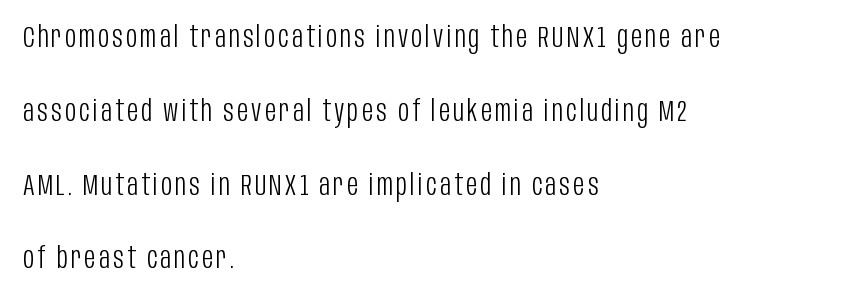
{"serif": "no", "italic": "no", "bold": "no", "weight": "light", "width": "condensed", "stroke_contrast": "low", "x_height": "large", "monospaced": "no", "underline": "no", "align": "left", "line_spacing": "loose", "line_spacing_ratio": 2.46, "glyph_px": 30}
